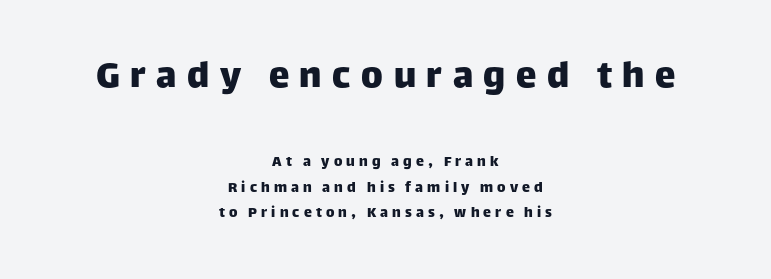
Substantial extra tracking has been applied to these lines. Layout note: lines centered. Clear beneath every line of the passage. The line-height multiplier appears to be the usual default. To sum up the face: it is a sans, with no serifs. Posture: vertical.
